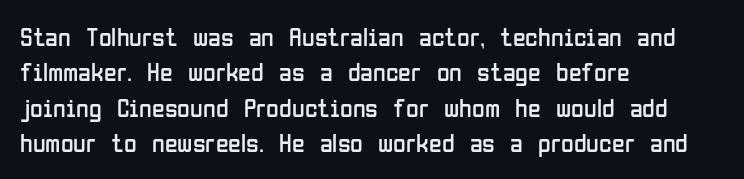
The image shows 26 px text type, upright; set left-aligned, normal line spacing (1.36x), normal letter spacing, not underlined.
